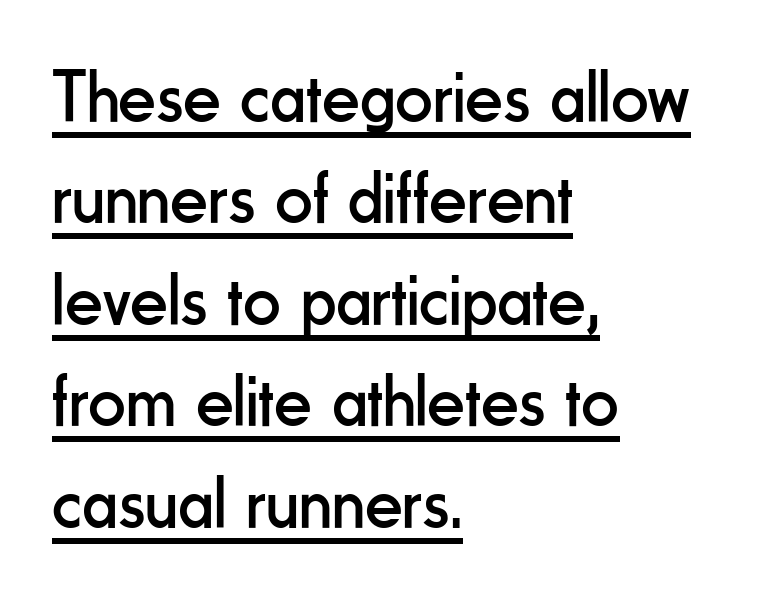
Q: Is the text bold? A: No.
Q: Is the text italic (slanted)? A: No, it is upright.
Q: Is the typeface a serif or a sans-serif typeface? A: Sans-serif.
Q: Is the text underlined? A: Yes.
Q: How is the paragraph aligned? A: Left-aligned.
Q: Is the spacing between letters normal or unusually wide? A: Normal.
Q: Is the spacing between lines tight, normal or loose? A: Normal.
Q: Width (condensed, normal, or wide)? A: Condensed.
Q: Stroke contrast? A: Low.
Q: x-height? A: Small.
Q: Monospaced? A: No.
